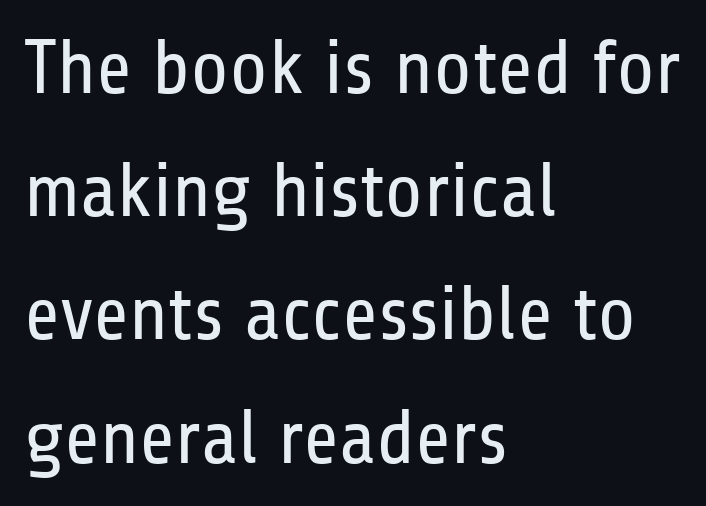
{"serif": "no", "italic": "no", "bold": "no", "weight": "regular", "width": "condensed", "stroke_contrast": "low", "x_height": "medium", "monospaced": "no", "underline": "no", "align": "left", "line_spacing": "normal", "line_spacing_ratio": 1.6, "letter_spacing": "normal", "letter_spacing_em": 0.0, "glyph_px": 77}
